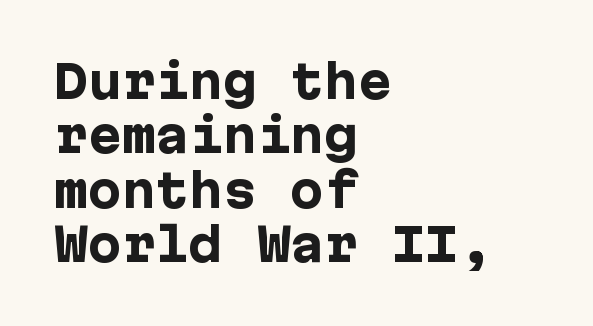
{"serif": "no", "italic": "no", "bold": "yes", "weight": "heavy", "width": "normal", "stroke_contrast": "low", "x_height": "medium", "underline": "no", "align": "left", "line_spacing_ratio": 1.21, "letter_spacing": "normal", "letter_spacing_em": 0.0, "glyph_px": 45}
